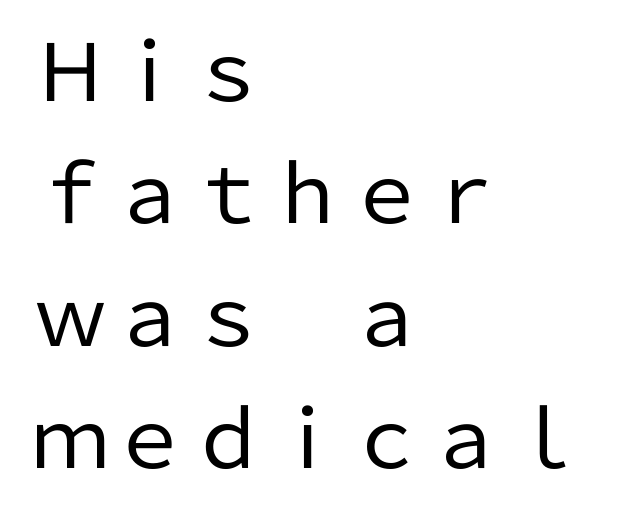
Spacing between characters is what you'd get straight out of the box. Line starts are locked; line ends wander. Is this a sans? Yes — the strokes have no serifs. Every character sits straight up, as roman type does. No heavy texture on the line: the type isn't bold.
